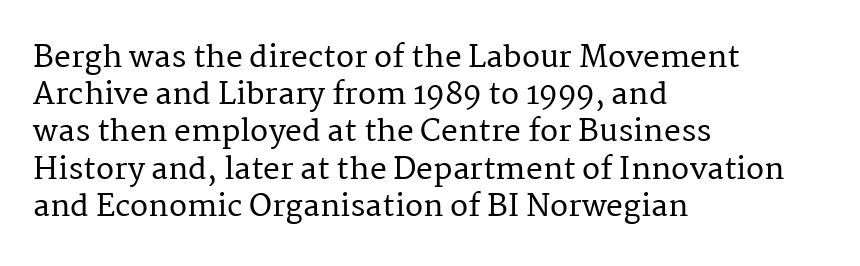
Each letter keeps its own natural width here, so spacing adapts to shape. Quick note: underline off. This rendering employs a face with finishing strokes, i.e., a serif. Short note: letters normally spaced. The paragraph shown leans on its left margin. These lines were composed using upright roman letters.
